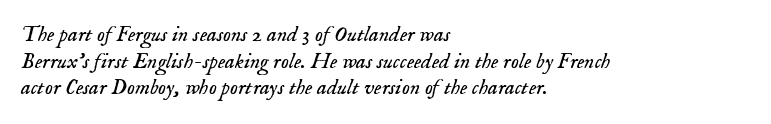
{"italic": "yes", "lean": "right", "slant_degrees": 18, "bold": "no", "underline": "no", "align": "left", "line_spacing_ratio": 1.21, "letter_spacing": "normal", "letter_spacing_em": 0.0, "glyph_px": 22}
